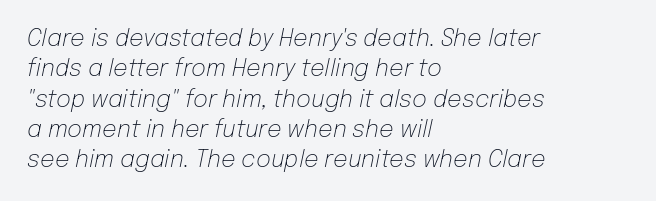
What's the leading like? Ordinary, nothing unusual. The weight tops out at a normal text grade. The gaps between neighbouring characters are ordinary and unremarkable. If you drew a ruler down the left edge, every line would touch it. Plain, unruled lines of type.
